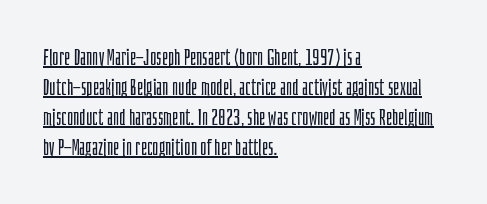
{"italic": "no", "bold": "no", "underline": "yes", "align": "left", "line_spacing": "normal", "line_spacing_ratio": 1.36, "letter_spacing": "normal", "letter_spacing_em": 0.0, "glyph_px": 22}
